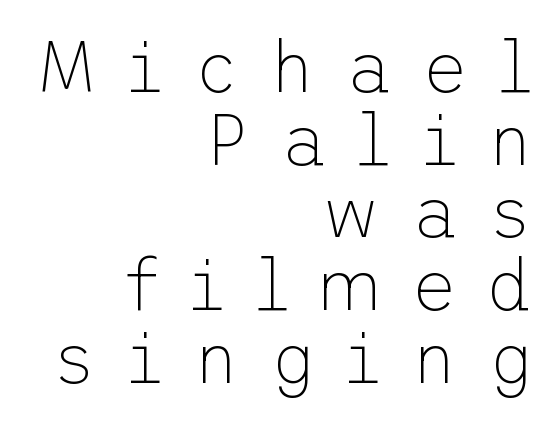
The image shows 72 px thin sans-serif type, upright; set right-aligned, tight line spacing (1.01x), unusually wide letter spacing (+0.41 em), not underlined; low stroke contrast and a medium x-height.
